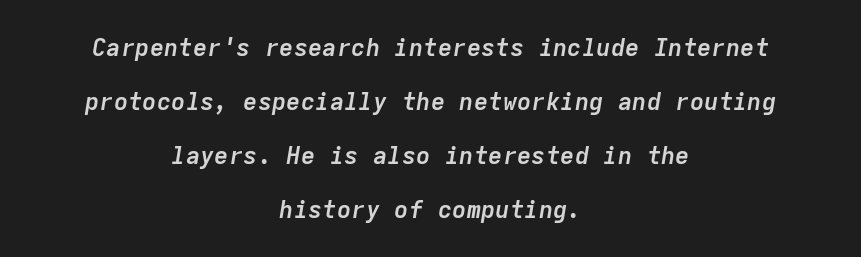
{"italic": "yes", "lean": "right", "slant_degrees": 9, "bold": "yes", "underline": "no", "align": "center", "line_spacing": "loose", "line_spacing_ratio": 2.25, "letter_spacing": "normal", "letter_spacing_em": 0.0, "glyph_px": 24}
